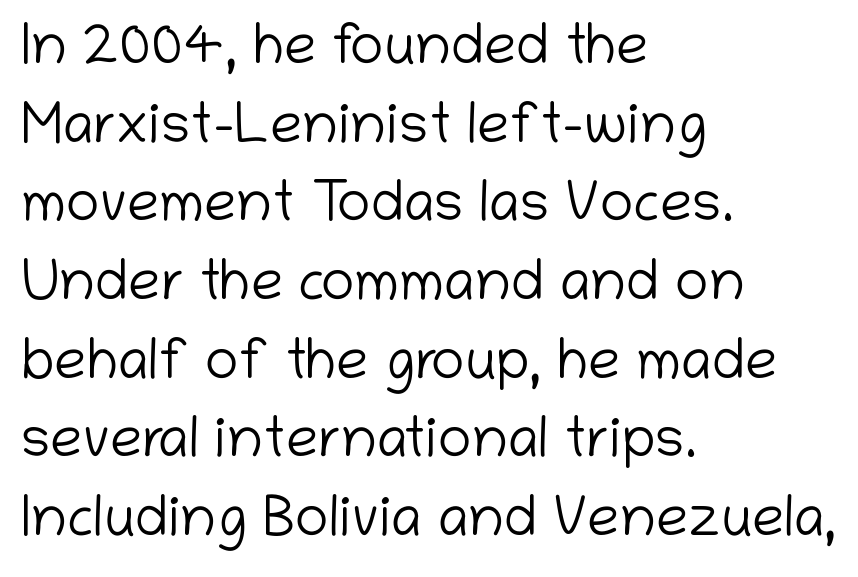
{"serif": "no", "italic": "no", "bold": "no", "weight": "light", "width": "normal", "stroke_contrast": "low", "x_height": "medium", "monospaced": "no", "underline": "no", "align": "left", "line_spacing": "normal", "line_spacing_ratio": 1.38, "letter_spacing": "normal", "letter_spacing_em": 0.0, "glyph_px": 57}
